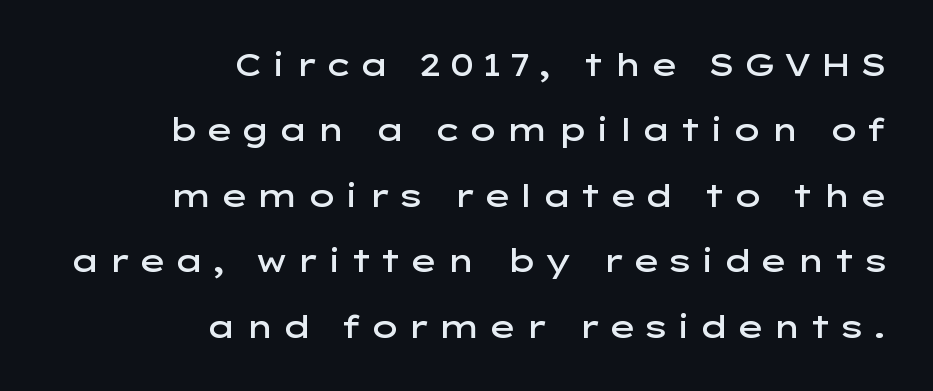
Stems and bowls a touch heavier than normal — semibold. Ascenders rise straight up at ninety degrees. The tracking jumps out immediately: characters are airy and widely separated. The text block is weighted toward the right margin, trailing off unevenly leftward. One glance says open: line gaps are wider than usual.
